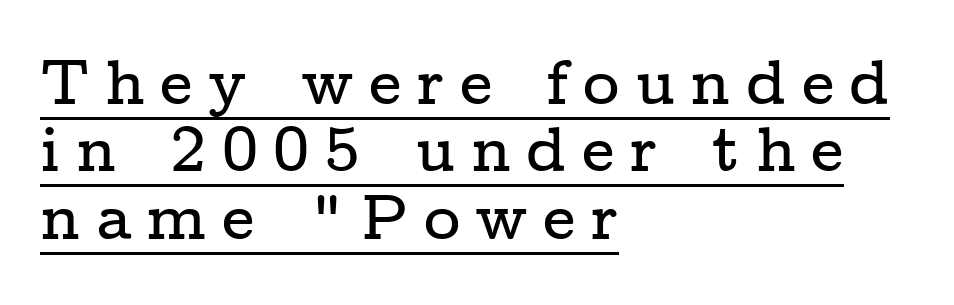
{"serif": "yes", "italic": "no", "width": "wide", "stroke_contrast": "low", "x_height": "medium", "monospaced": "no", "underline": "yes", "align": "left", "line_spacing": "tight", "line_spacing_ratio": 1.07, "letter_spacing": "wide", "letter_spacing_em": 0.24, "glyph_px": 63}
